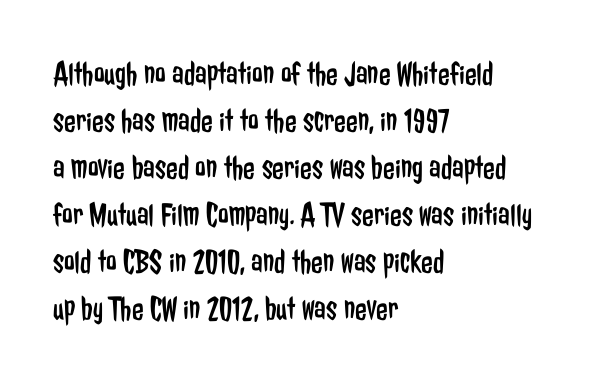
{"serif": "no", "italic": "no", "bold": "no", "weight": "regular", "width": "condensed", "stroke_contrast": "low", "x_height": "medium", "monospaced": "no", "underline": "no", "align": "left", "line_spacing": "normal", "line_spacing_ratio": 1.38, "letter_spacing": "normal", "letter_spacing_em": 0.0, "glyph_px": 34}
